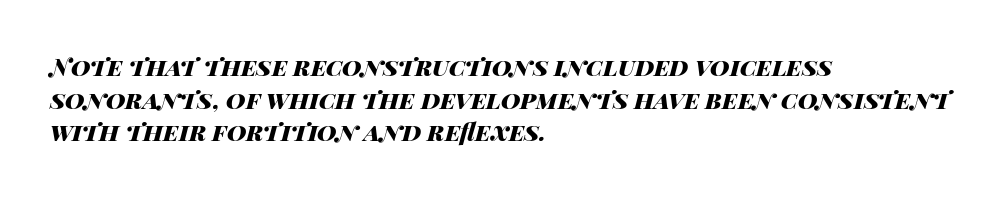
The image shows 24 px bold type, italic (leaning right); set left-aligned, normal line spacing (1.36x), normal letter spacing, not underlined.
